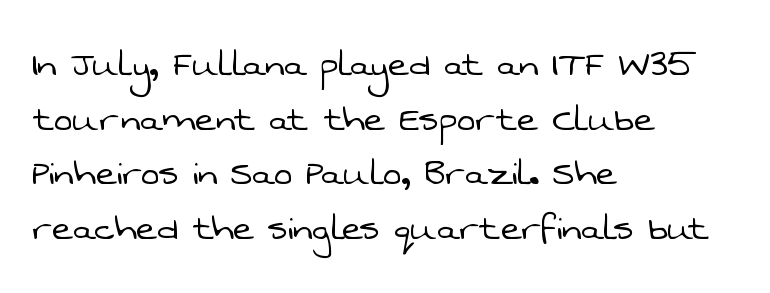
{"serif": "no", "bold": "no", "weight": "light", "width": "normal", "stroke_contrast": "low", "x_height": "medium", "monospaced": "no", "underline": "no", "align": "left", "line_spacing_ratio": 1.24, "letter_spacing": "normal", "letter_spacing_em": 0.0, "glyph_px": 44}
